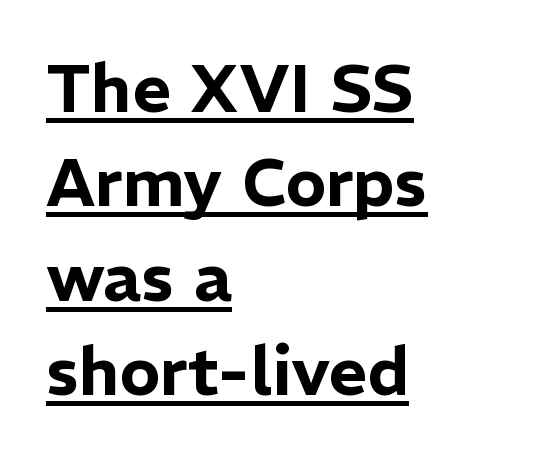
Q: Is the text italic (slanted)? A: No, it is upright.
Q: Is the typeface a serif or a sans-serif typeface? A: Sans-serif.
Q: Is the text underlined? A: Yes.
Q: How is the paragraph aligned? A: Left-aligned.
Q: Is the spacing between letters normal or unusually wide? A: Normal.
Q: Is the spacing between lines tight, normal or loose? A: Normal.
Q: Width (condensed, normal, or wide)? A: Normal.
Q: Stroke contrast? A: Low.
Q: x-height? A: Medium.
Q: Monospaced? A: No.
